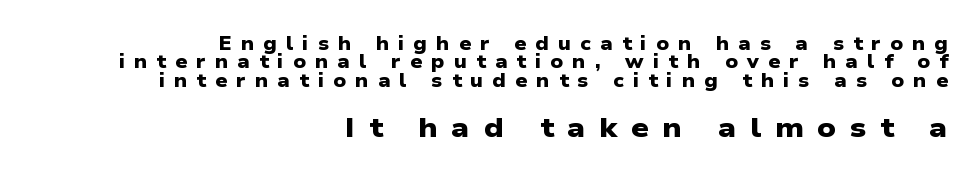
Q: Is the text bold? A: Yes.
Q: Is the typeface a serif or a sans-serif typeface? A: Sans-serif.
Q: Is the text underlined? A: No.
Q: How is the paragraph aligned? A: Right-aligned.
Q: Is the spacing between letters normal or unusually wide? A: Unusually wide.
Q: Is the spacing between lines tight, normal or loose? A: Tight.
Q: Which block of text is set in a larger size, the first (top) or the second (bottom)? A: The second (bottom) one.
Q: Width (condensed, normal, or wide)? A: Wide.
Q: Stroke contrast? A: Low.
Q: x-height? A: Medium.
Q: Monospaced? A: No.
